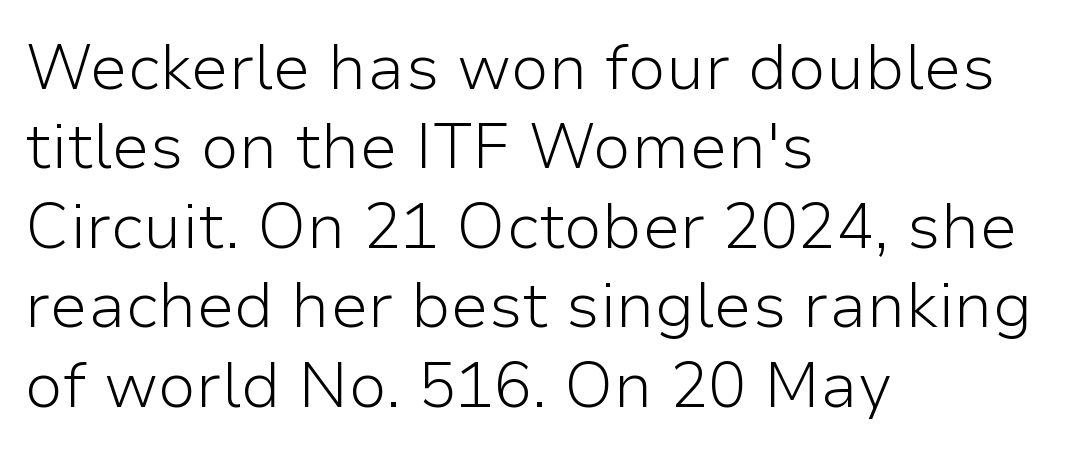
The image shows 63 px light sans-serif type, upright; set left-aligned, normal line spacing (1.26x), normal letter spacing, not underlined; low stroke contrast and a medium x-height.
